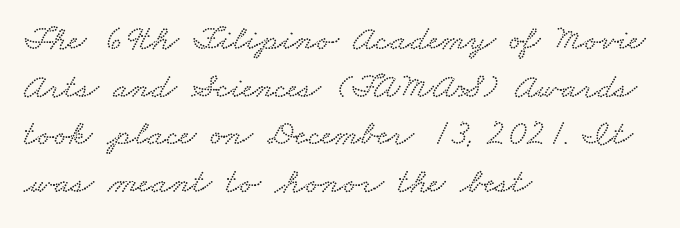
The image shows 36 px wide type; set left-aligned, normal line spacing (1.32x), normal letter spacing, not underlined; low stroke contrast and a small x-height.
